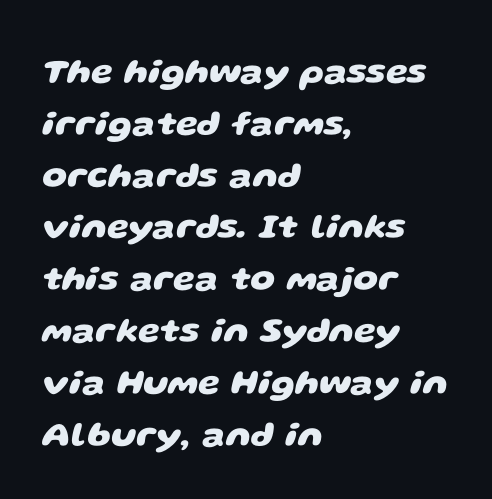
Q: Is the text bold? A: Yes.
Q: Is the typeface a serif or a sans-serif typeface? A: Sans-serif.
Q: Is the text underlined? A: No.
Q: How is the paragraph aligned? A: Left-aligned.
Q: Is the spacing between letters normal or unusually wide? A: Normal.
Q: Is the spacing between lines tight, normal or loose? A: Normal.
Q: Width (condensed, normal, or wide)? A: Wide.
Q: Stroke contrast? A: Low.
Q: x-height? A: Large.
Q: Monospaced? A: No.
